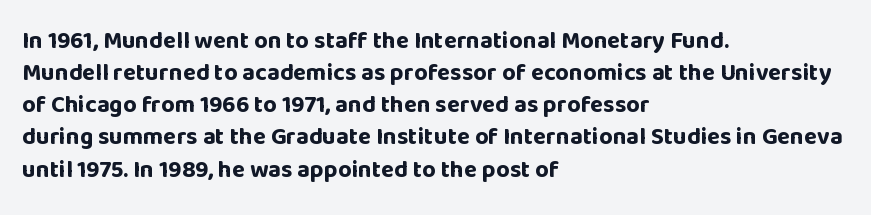
{"italic": "no", "bold": "yes", "underline": "no", "align": "left", "line_spacing": "normal", "line_spacing_ratio": 1.34, "letter_spacing": "normal", "letter_spacing_em": 0.0, "glyph_px": 24}
